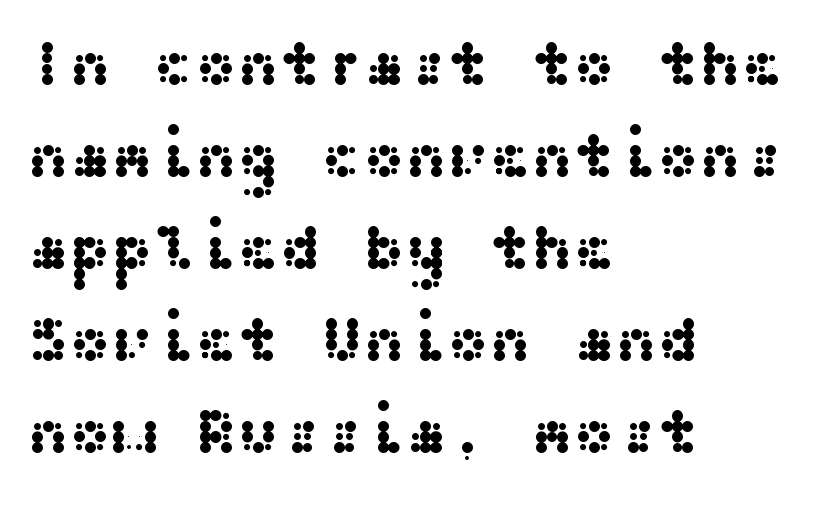
Q: Is the text italic (slanted)? A: No, it is upright.
Q: Is the typeface a serif or a sans-serif typeface? A: Sans-serif.
Q: Is the text underlined? A: No.
Q: How is the paragraph aligned? A: Left-aligned.
Q: Is the spacing between letters normal or unusually wide? A: Normal.
Q: Is the spacing between lines tight, normal or loose? A: Normal.
Q: Width (condensed, normal, or wide)? A: Wide.
Q: Stroke contrast? A: Medium.
Q: x-height? A: Medium.
